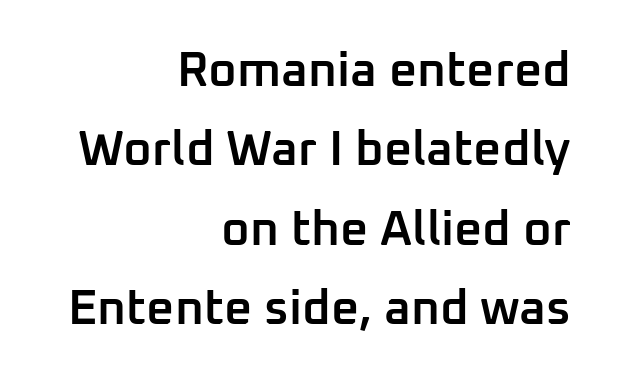
Weight check: semibold — heavier than regular, not quite bold. The face used here is a sans, in the tradition of grotesques and geometrics. Has an underline been added? It has not. Regarding leading, the lines here are spaced in the standard way. Every stem runs plumb, perpendicular to the baseline. Does the copy run flush right? Yes — the right margin is perfectly even.
